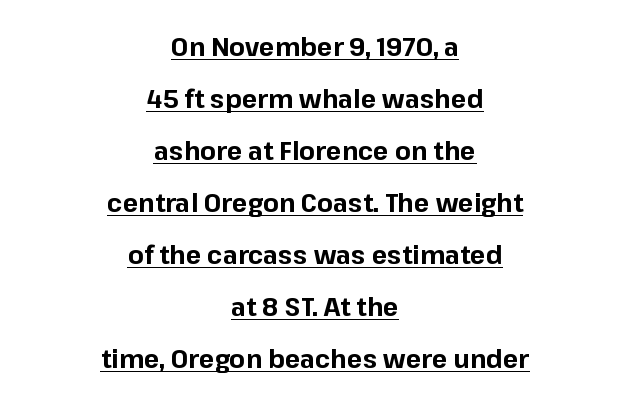
Q: Is the text bold? A: Yes.
Q: Is the text italic (slanted)? A: No, it is upright.
Q: Is the text underlined? A: Yes.
Q: How is the paragraph aligned? A: Centered.
Q: Is the spacing between letters normal or unusually wide? A: Normal.
Q: Is the spacing between lines tight, normal or loose? A: Loose.
